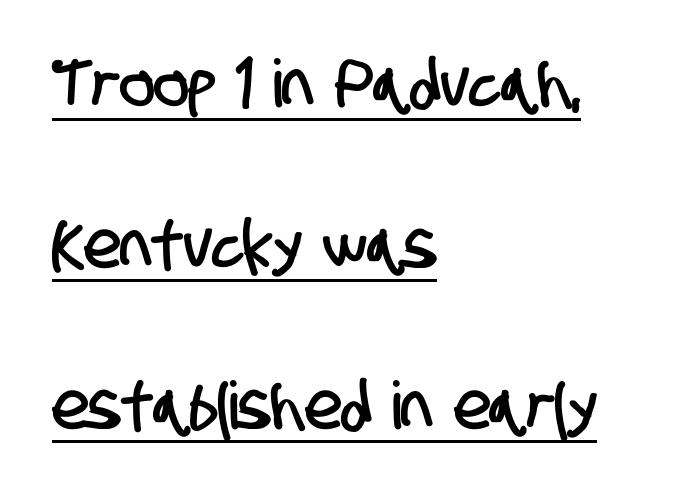
{"serif": "no", "width": "condensed", "stroke_contrast": "low", "x_height": "large", "monospaced": "no", "underline": "yes", "align": "left", "line_spacing": "loose", "line_spacing_ratio": 2.44, "letter_spacing": "normal", "letter_spacing_em": 0.0, "glyph_px": 66}
